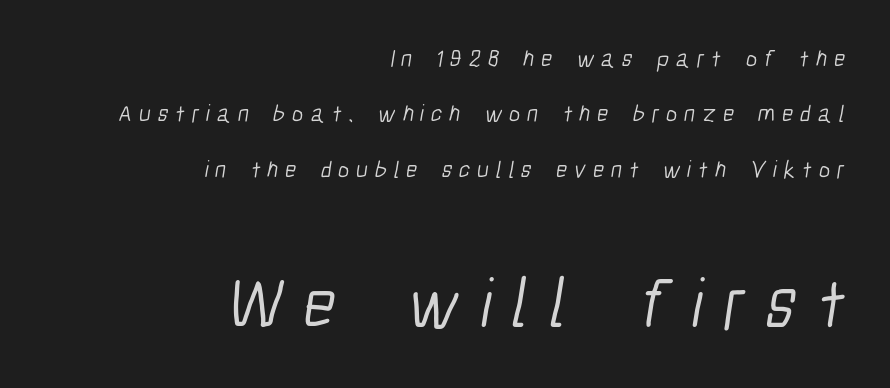
You can tell from the bare stems that sans-serif type was used. The later block is typeset at a bigger size than the earlier block. The passage shown has open, widely tracked lettering throughout. On a weight scale, this lands at 450 or below. The rendering uses natural spacing where letterforms have individual widths. The typesetter chose a ragged-left arrangement here.
